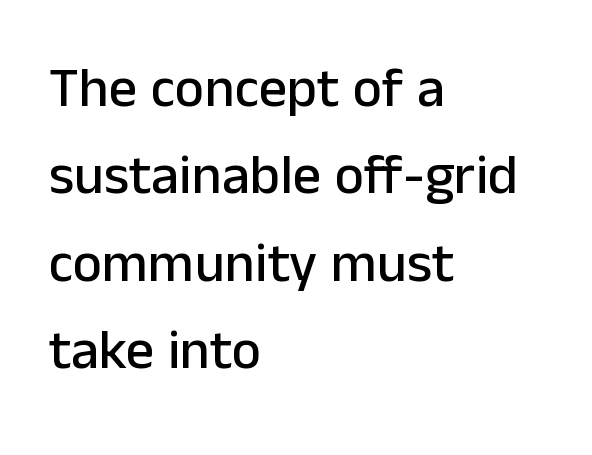
The image shows 56 px sans-serif type, upright; set left-aligned, normal line spacing (1.56x), normal letter spacing, not underlined; low stroke contrast and a medium x-height.
